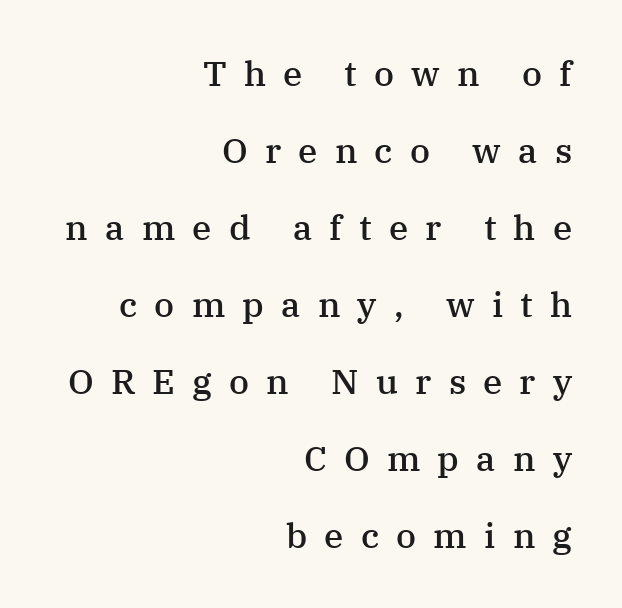
{"serif": "yes", "italic": "no", "bold": "semi", "weight": "semibold", "width": "normal", "stroke_contrast": "medium", "x_height": "medium", "monospaced": "no", "underline": "no", "align": "right", "line_spacing": "loose", "line_spacing_ratio": 2.2, "letter_spacing": "wide", "letter_spacing_em": 0.49, "glyph_px": 35}
